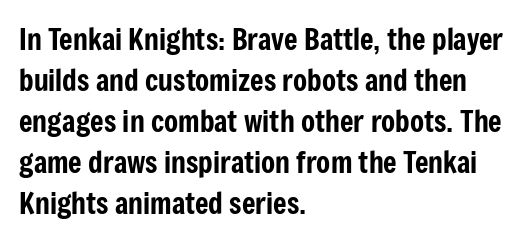
{"serif": "no", "italic": "no", "width": "condensed", "stroke_contrast": "low", "x_height": "medium", "monospaced": "no", "underline": "no", "align": "left", "line_spacing": "normal", "line_spacing_ratio": 1.41, "letter_spacing": "normal", "letter_spacing_em": 0.0, "glyph_px": 29}
